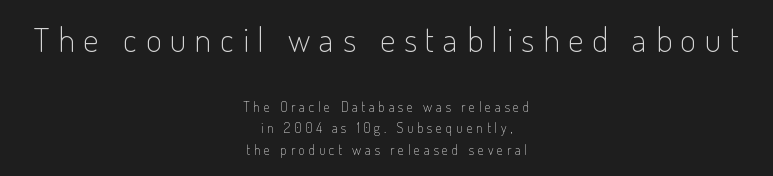
The composition opens big and finishes small. Compared with typical paragraphs, the rows here are spaced about the same. Is this a heavy cut? Hardly; it is regular or lighter. You could not count columns in this text — the font is proportionally spaced. The text was rendered using a sans face with plain stroke endings.
